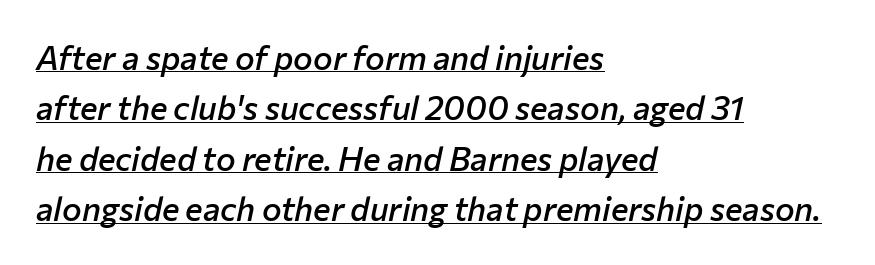
Tracking here is standard; glyphs follow each other at the usual distance. Leading matches the norm, producing a regular column. The ragged edge is on the right, which tells us the setting is flush left. Summary of weight: moderately heavy, a semibold.
